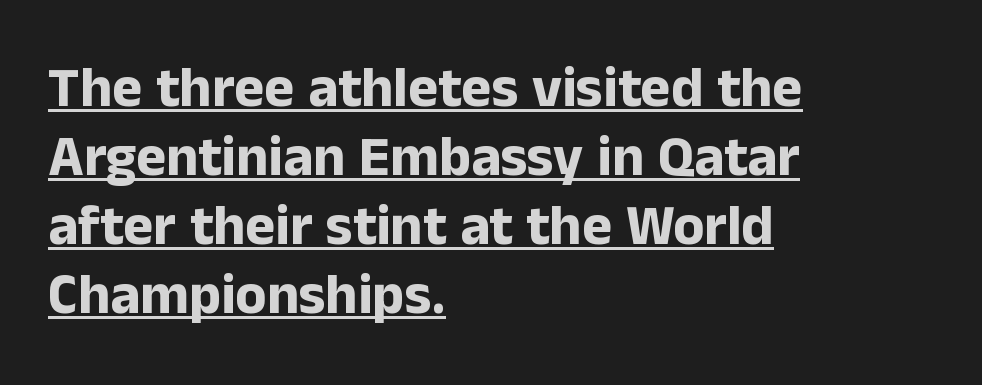
The image shows 57 px bold sans-serif type, upright; set left-aligned, line spacing 1.21x, normal letter spacing, underlined; low stroke contrast and a medium x-height.
